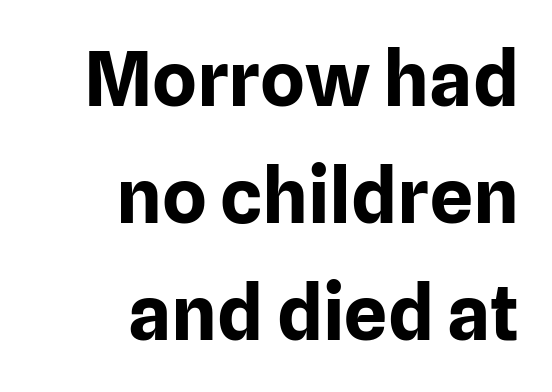
Q: Is the text bold? A: Yes.
Q: Is the text italic (slanted)? A: No, it is upright.
Q: Is the typeface a serif or a sans-serif typeface? A: Sans-serif.
Q: Is the text underlined? A: No.
Q: How is the paragraph aligned? A: Right-aligned.
Q: Is the spacing between letters normal or unusually wide? A: Normal.
Q: Is the spacing between lines tight, normal or loose? A: Normal.
Q: Width (condensed, normal, or wide)? A: Normal.
Q: Stroke contrast? A: Low.
Q: x-height? A: Medium.
Q: Monospaced? A: No.
